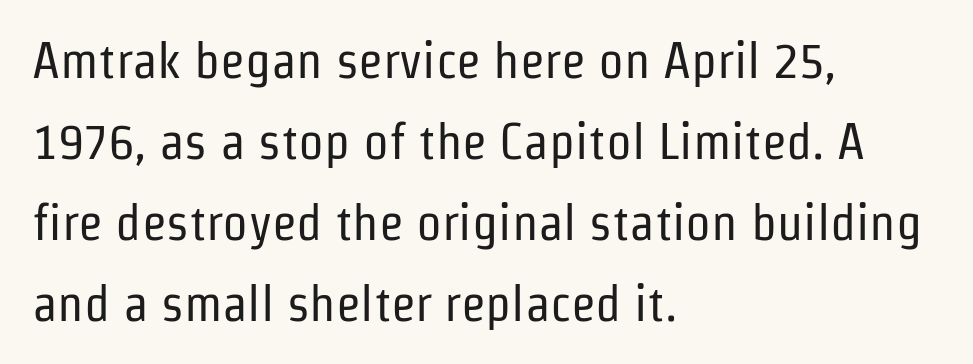
The image shows 51 px regular-weight, condensed sans-serif type, upright; set left-aligned, normal line spacing (1.59x), normal letter spacing, not underlined; low stroke contrast and a medium x-height.
